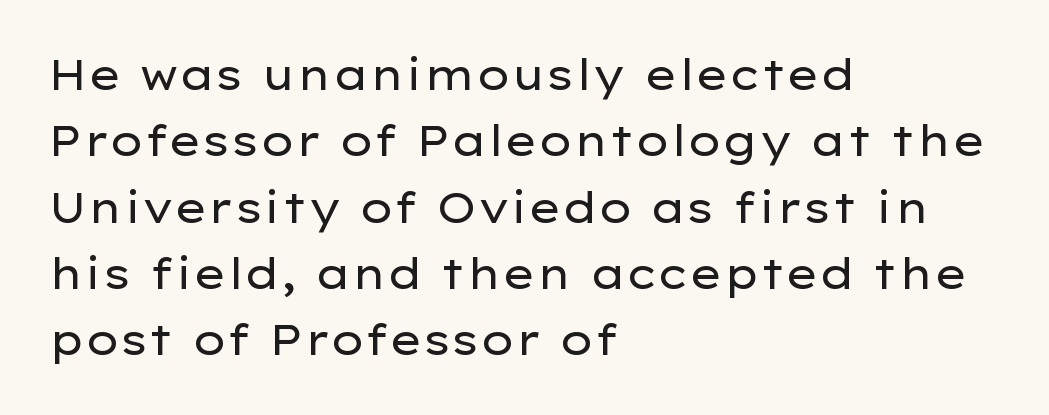
{"serif": "no", "italic": "no", "bold": "no", "weight": "regular", "width": "wide", "stroke_contrast": "low", "x_height": "medium", "monospaced": "no", "underline": "no", "align": "left", "line_spacing": "normal", "line_spacing_ratio": 1.58, "letter_spacing": "normal", "letter_spacing_em": 0.0, "glyph_px": 42}
